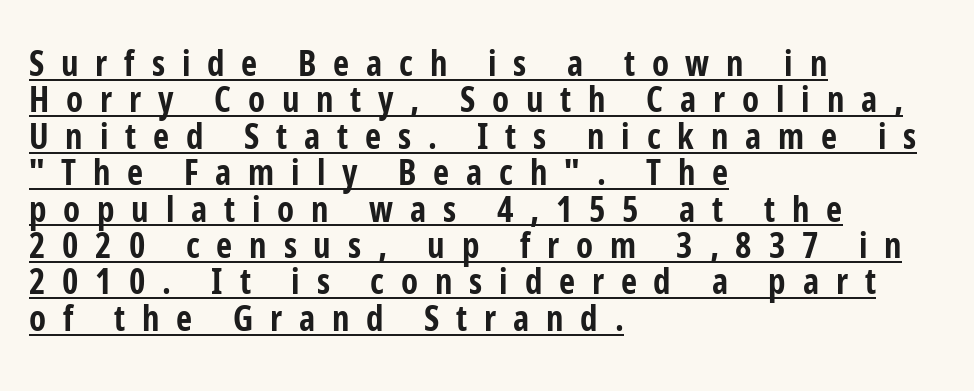
Q: Is the text bold? A: Yes.
Q: Is the text italic (slanted)? A: No, it is upright.
Q: Is the typeface a serif or a sans-serif typeface? A: Sans-serif.
Q: Is the text underlined? A: Yes.
Q: How is the paragraph aligned? A: Left-aligned.
Q: Is the spacing between letters normal or unusually wide? A: Unusually wide.
Q: Is the spacing between lines tight, normal or loose? A: Tight.
Q: Width (condensed, normal, or wide)? A: Condensed.
Q: Stroke contrast? A: Low.
Q: x-height? A: Medium.
Q: Monospaced? A: No.
